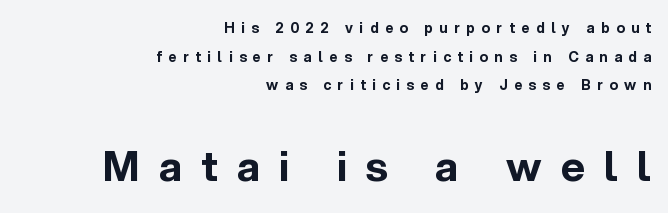
{"serif": "no", "italic": "no", "bold": "yes", "weight": "bold", "width": "normal", "x_height": "medium", "monospaced": "no", "underline": "no", "align": "right", "line_spacing": "loose", "line_spacing_ratio": 2.04, "letter_spacing": "wide", "letter_spacing_em": 0.47, "larger_block": "second", "size_ratio": 2.93, "glyph_px": 41}
